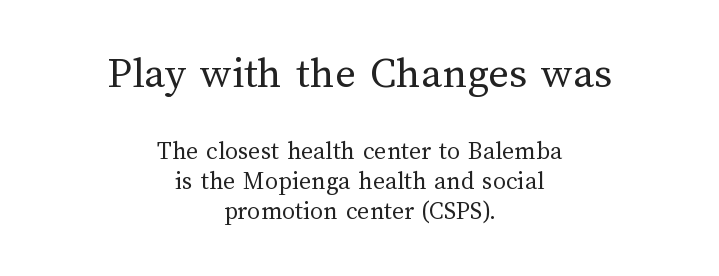
Check under the words: just untouched page. A student would notice the top passage is typeset larger than what follows. When letters stand straight like this, we call the style roman or upright. Honestly, the rows look squashed on top of each other. A typesetter would call this proportional, since set widths differ per character. Every row of glyphs is offset so its center matches the block's center.
